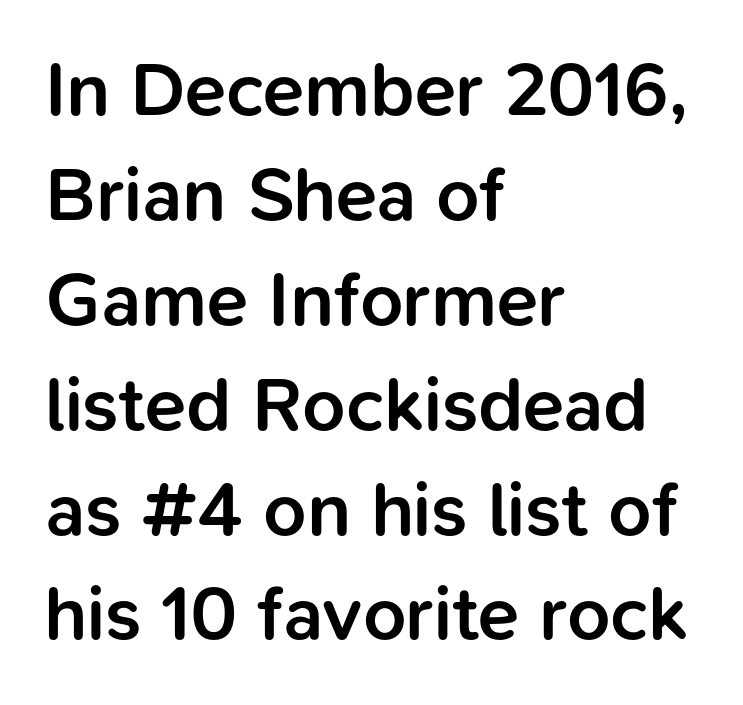
Q: Is the text bold? A: Semi-bold.
Q: Is the text italic (slanted)? A: No, it is upright.
Q: Is the typeface a serif or a sans-serif typeface? A: Sans-serif.
Q: Is the text underlined? A: No.
Q: How is the paragraph aligned? A: Left-aligned.
Q: Is the spacing between letters normal or unusually wide? A: Normal.
Q: Is the spacing between lines tight, normal or loose? A: Normal.
Q: Width (condensed, normal, or wide)? A: Normal.
Q: Stroke contrast? A: Low.
Q: x-height? A: Medium.
Q: Monospaced? A: No.
